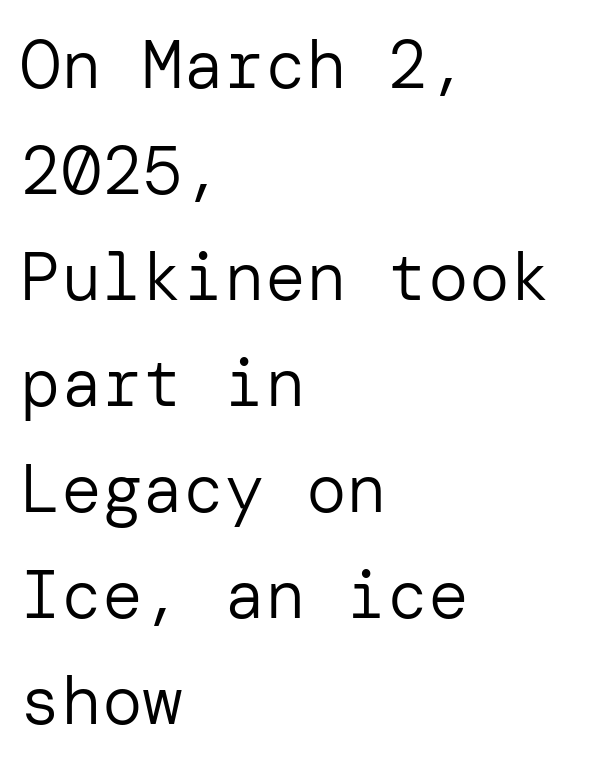
Layout note: lines flush left. Weight: not bold — regular or lighter. The lettering stays uniformly vertical, giving the passage a roman look. Unlike a traditional serif, this face leaves its strokes unadorned. A clean baseline with only descenders dipping below it.
